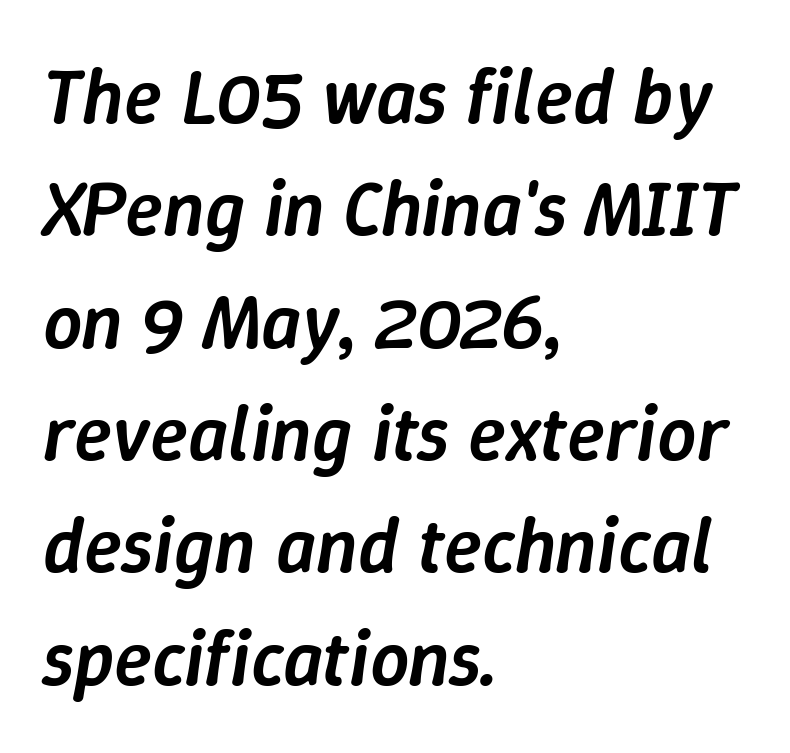
{"italic": "yes", "lean": "right", "slant_degrees": 9, "bold": "semi", "weight": "semibold", "width": "normal", "stroke_contrast": "low", "x_height": "medium", "monospaced": "no", "underline": "no", "align": "left", "line_spacing": "normal", "line_spacing_ratio": 1.44, "letter_spacing": "normal", "letter_spacing_em": 0.0, "glyph_px": 78}
